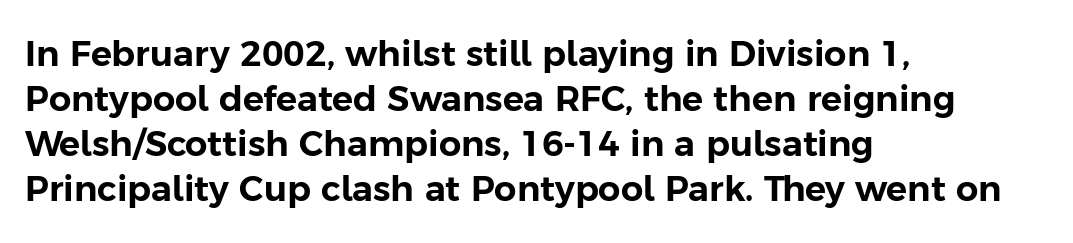
{"serif": "no", "italic": "no", "width": "normal", "stroke_contrast": "low", "x_height": "medium", "monospaced": "no", "underline": "no", "align": "left", "line_spacing": "normal", "line_spacing_ratio": 1.29, "letter_spacing": "normal", "letter_spacing_em": 0.0, "glyph_px": 35}
